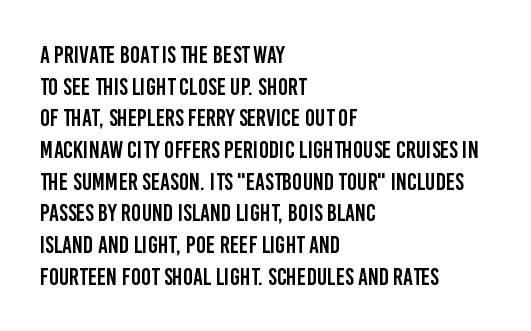
{"italic": "no", "underline": "no", "align": "left", "line_spacing": "normal", "line_spacing_ratio": 1.32, "letter_spacing": "normal", "letter_spacing_em": 0.0, "glyph_px": 24}
